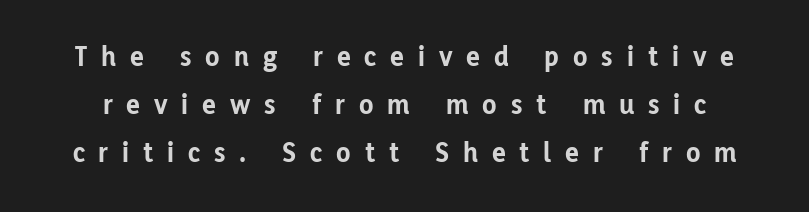
Just letters on the line, the space beneath them empty. This sample uses expanded letter spacing, leaving extra air between glyphs. Students, observe: this is what conventionally led text looks like. Proportional: the letters do not fall into vertical columns.
